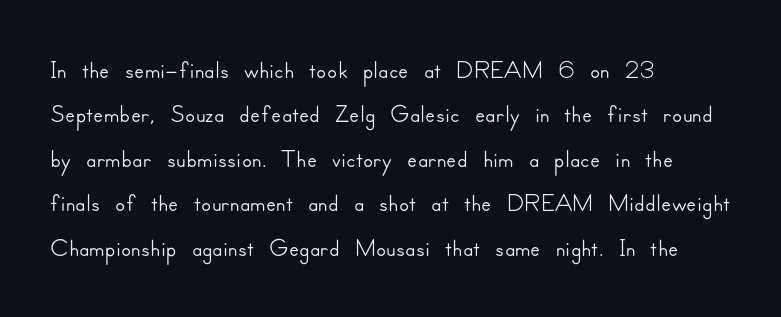
Posture: straight, roman, zero tilt. Short and long lines alike share a common starting point at left. Standard letterfit; no display-style spreading of the glyphs. Note the varied advance widths — an 'i' is clearly narrower than an 'm'.
